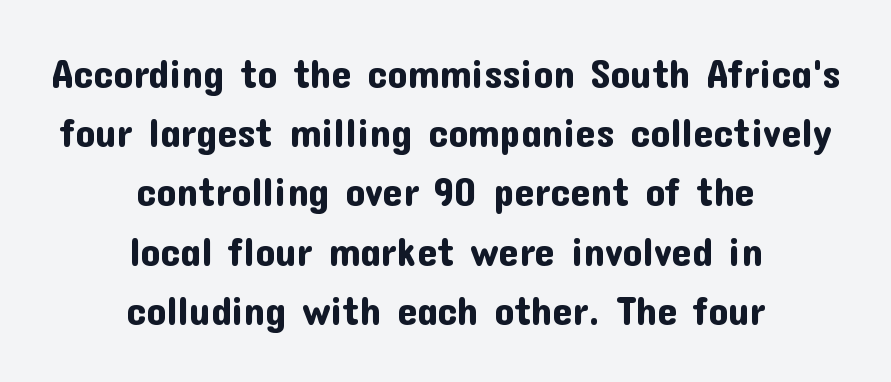
{"serif": "no", "italic": "no", "width": "normal", "stroke_contrast": "low", "x_height": "medium", "monospaced": "no", "underline": "no", "align": "center", "line_spacing": "normal", "line_spacing_ratio": 1.48, "letter_spacing": "normal", "letter_spacing_em": 0.0, "glyph_px": 40}
